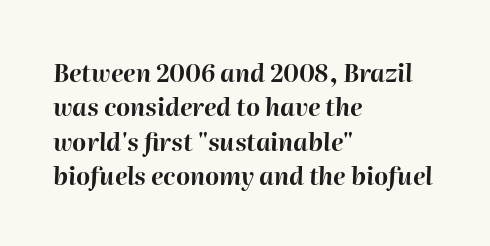
Q: Is the text bold? A: Yes.
Q: Is the text italic (slanted)? A: Yes, it leans right by about 2 degrees.
Q: Is the text underlined? A: No.
Q: How is the paragraph aligned? A: Left-aligned.
Q: Is the spacing between letters normal or unusually wide? A: Normal.
Q: Is the spacing between lines tight, normal or loose? A: Normal.
